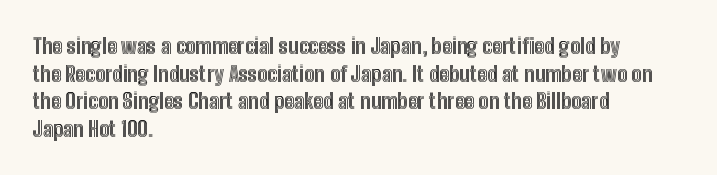
{"italic": "no", "underline": "no", "align": "left", "line_spacing": "normal", "line_spacing_ratio": 1.31, "letter_spacing": "normal", "letter_spacing_em": 0.0, "glyph_px": 21}
